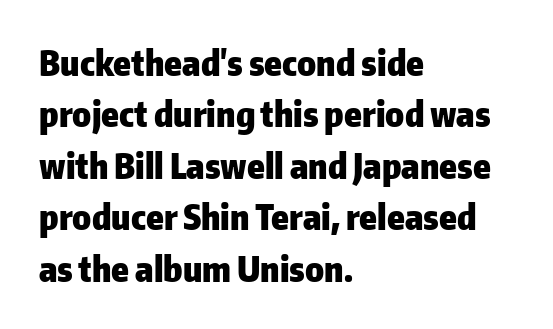
The image shows 35 px heavy sans-serif type, upright; set left-aligned, normal line spacing (1.47x), normal letter spacing, not underlined; low stroke contrast and a medium x-height.
